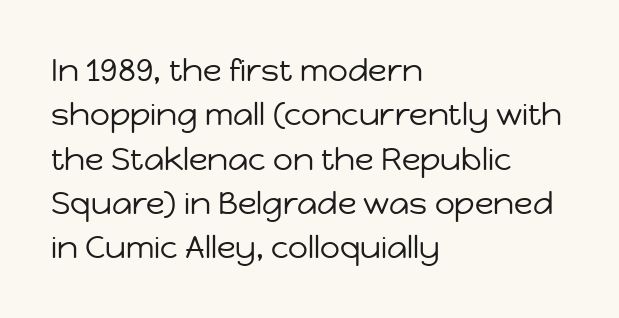
This rendering employs a face without finishing strokes, i.e., a sans-serif. The foot of each line stays bare and open. Each letter keeps its own natural width here, so spacing adapts to shape. Students, note that the glyphs here touch the page at normal intervals. The weight tops out at a normal text grade. Leading matches the norm, producing a regular column.
